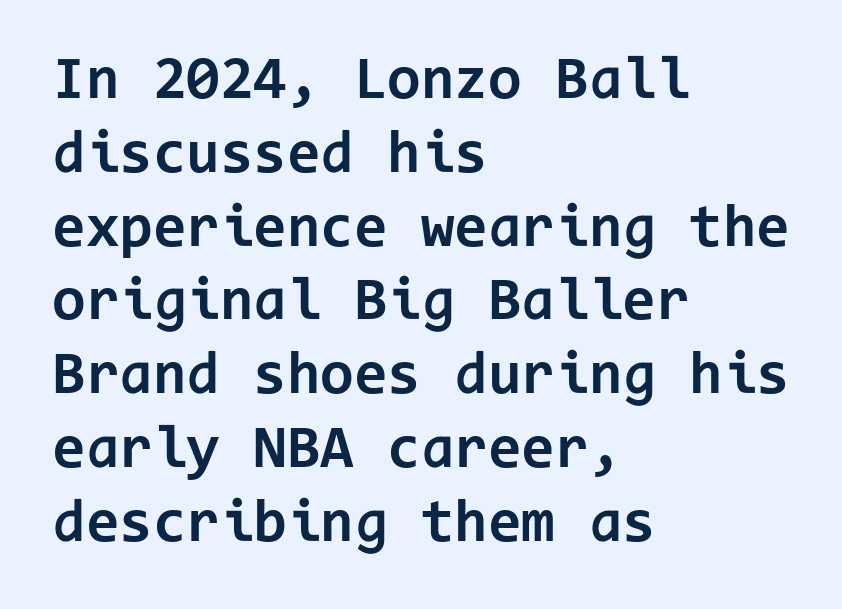
{"serif": "no", "italic": "no", "bold": "yes", "weight": "bold", "width": "normal", "stroke_contrast": "low", "x_height": "medium", "monospaced": "yes", "underline": "no", "align": "left", "line_spacing_ratio": 1.21, "letter_spacing": "normal", "letter_spacing_em": 0.0, "glyph_px": 61}
